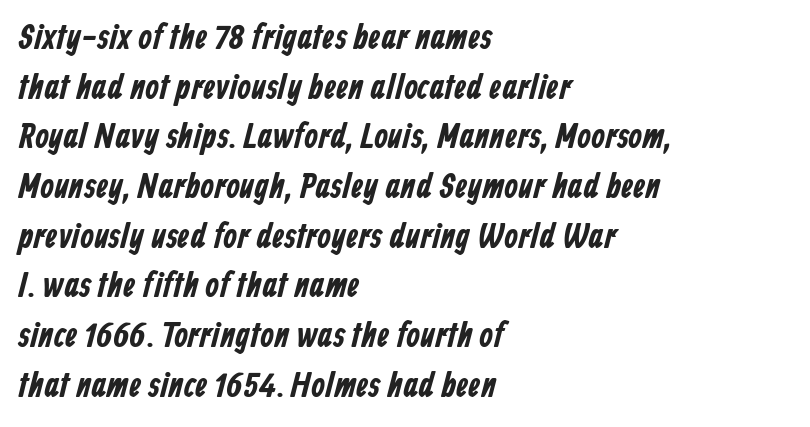
Is this a fixed-width face? No — the glyphs have proportional, varying widths. Unmarked baselines from the first word to the last. Nobody touched the tracking dial on this one. Vertically, the passage feels balanced, rows spaced as you'd expect. Alignment: flush left.
